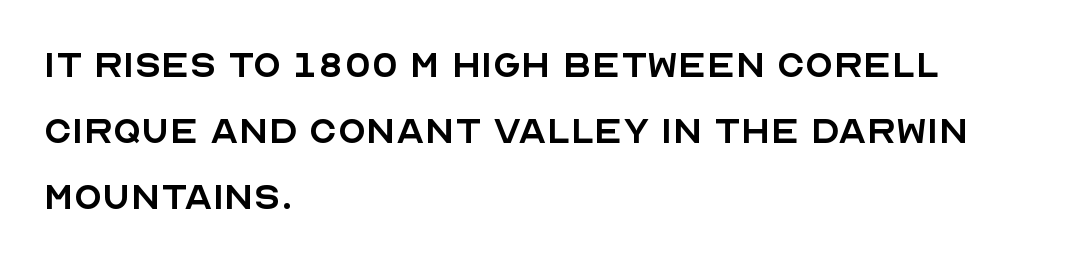
Q: Is the text bold? A: No.
Q: Is the text italic (slanted)? A: No, it is upright.
Q: Is the typeface a serif or a sans-serif typeface? A: Sans-serif.
Q: Is the text underlined? A: No.
Q: How is the paragraph aligned? A: Left-aligned.
Q: Is the spacing between letters normal or unusually wide? A: Normal.
Q: Is the spacing between lines tight, normal or loose? A: Normal.
Q: Width (condensed, normal, or wide)? A: Normal.
Q: x-height? A: Large.
Q: Monospaced? A: No.
